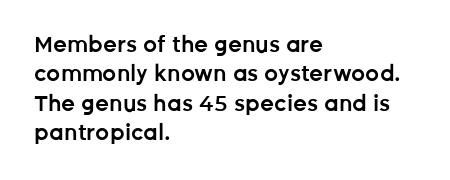
Notice how the passage keeps a crisp vertical edge on the left only. It's the straight-up-and-down kind of type. The zone under the glyphs is completely vacant. This is moderately heavy type, rendered in semibold. Compared with typical paragraphs, the rows here are spaced about the same.
